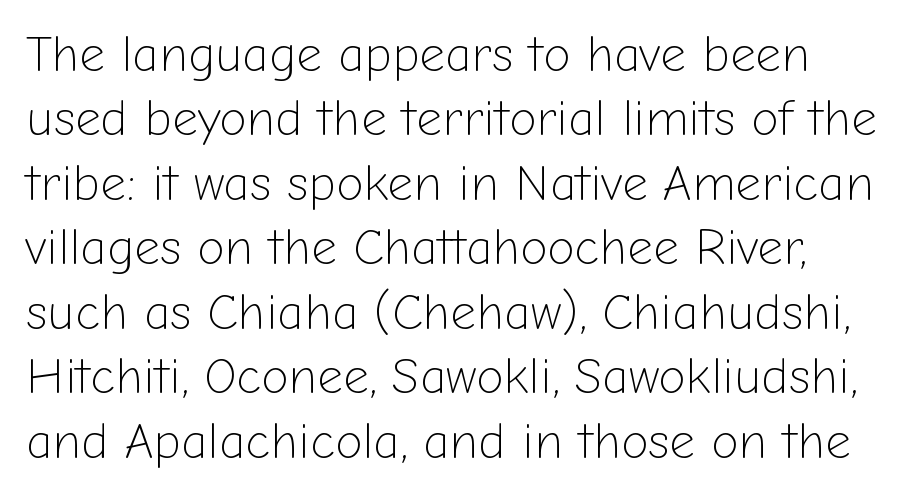
Observe the absence of serifs on each vertical stroke in this sample. Plain, unruled lines of type. Rows of type keep a routine distance in the vertical direction. The type sits square on the baseline with zero lean. No extra tracking has been applied to these lines.
